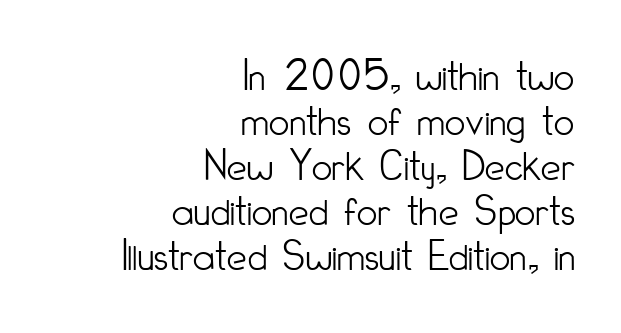
Is this a fixed-width face? No — the glyphs have proportional, varying widths. Posture: vertical. The font family rendered here belongs to the sans-serif group. Nothing unusual about the tracking: characters are spaced as the font intends. Quick note: underline off.
